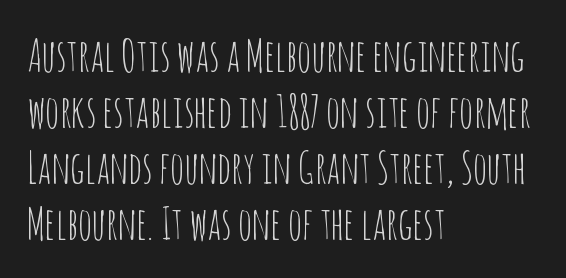
The image shows 44 px thin, condensed sans-serif type, upright; set left-aligned, normal line spacing (1.27x), normal letter spacing, not underlined; low stroke contrast and a large x-height.
